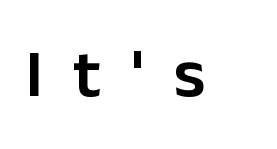
The image shows 68 px semibold sans-serif type, upright; set unusually wide letter spacing (+0.44 em), not underlined; low stroke contrast and a medium x-height.
